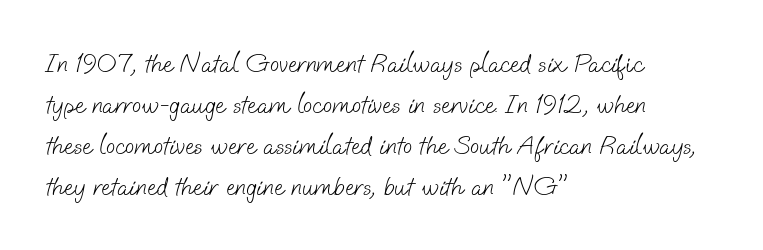
The letters look calm and open, with moderate or lighter stems. Reading down the block, your eye returns to a fixed left position each line. Look at the tracking — it's just the regular setting, nothing added. Rows of type keep a routine distance in the vertical direction. The space directly below the letters is spotless.
